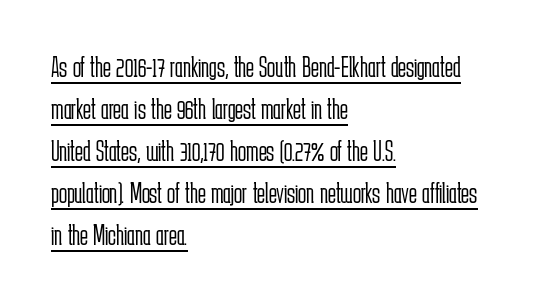
Q: Is the text bold? A: No.
Q: Is the text italic (slanted)? A: No, it is upright.
Q: Is the typeface a serif or a sans-serif typeface? A: Sans-serif.
Q: Is the text underlined? A: Yes.
Q: How is the paragraph aligned? A: Left-aligned.
Q: Is the spacing between letters normal or unusually wide? A: Normal.
Q: Is the spacing between lines tight, normal or loose? A: Normal.
Q: Width (condensed, normal, or wide)? A: Condensed.
Q: Stroke contrast? A: Low.
Q: x-height? A: Medium.
Q: Monospaced? A: No.
